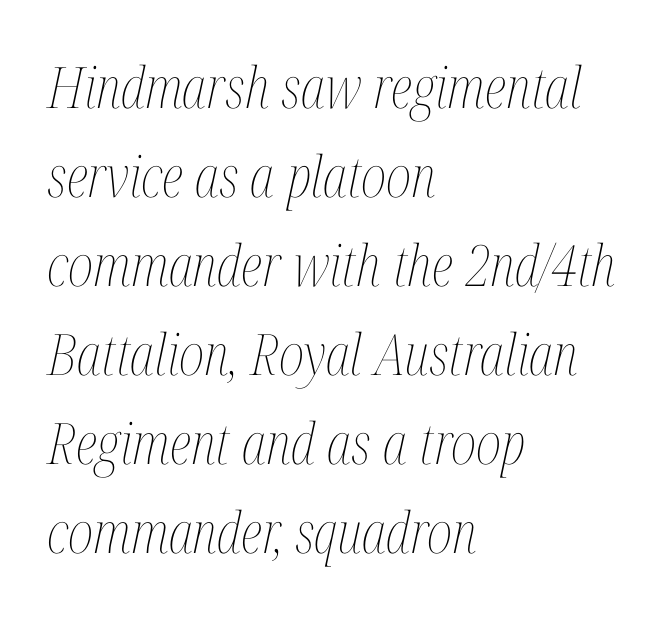
Q: Is the text bold? A: No.
Q: Is the text italic (slanted)? A: Yes, it leans right by about 12 degrees.
Q: Is the text underlined? A: No.
Q: How is the paragraph aligned? A: Left-aligned.
Q: Is the spacing between letters normal or unusually wide? A: Normal.
Q: Is the spacing between lines tight, normal or loose? A: Normal.
Q: Width (condensed, normal, or wide)? A: Condensed.
Q: Stroke contrast? A: Medium.
Q: x-height? A: Medium.
Q: Monospaced? A: No.
